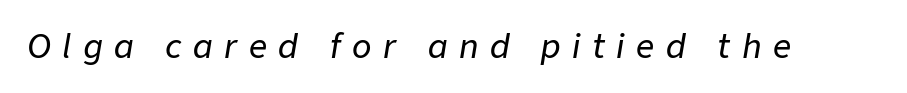
{"italic": "yes", "lean": "right", "slant_degrees": 9, "width": "normal", "stroke_contrast": "low", "x_height": "medium", "monospaced": "no", "underline": "no", "letter_spacing": "wide", "letter_spacing_em": 0.36, "glyph_px": 32}
